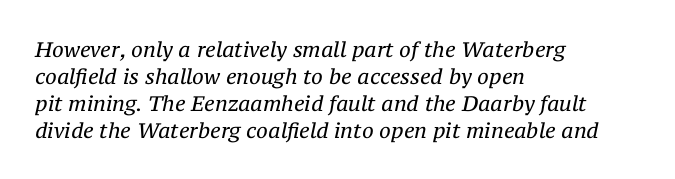
{"italic": "yes", "lean": "right", "slant_degrees": 12, "bold": "no", "underline": "no", "align": "left", "line_spacing": "normal", "line_spacing_ratio": 1.28, "letter_spacing": "normal", "letter_spacing_em": 0.0, "glyph_px": 21}
